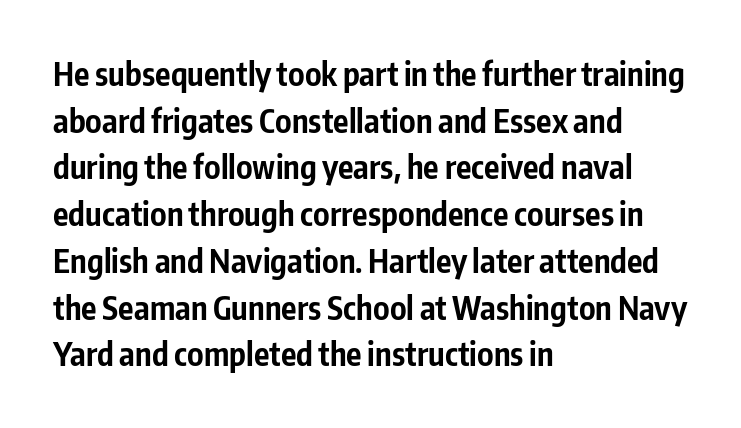
Q: Is the text bold? A: Yes.
Q: Is the text italic (slanted)? A: No, it is upright.
Q: Is the typeface a serif or a sans-serif typeface? A: Sans-serif.
Q: Is the text underlined? A: No.
Q: How is the paragraph aligned? A: Left-aligned.
Q: Is the spacing between letters normal or unusually wide? A: Normal.
Q: Is the spacing between lines tight, normal or loose? A: Normal.
Q: Width (condensed, normal, or wide)? A: Condensed.
Q: Stroke contrast? A: Low.
Q: x-height? A: Medium.
Q: Monospaced? A: No.
